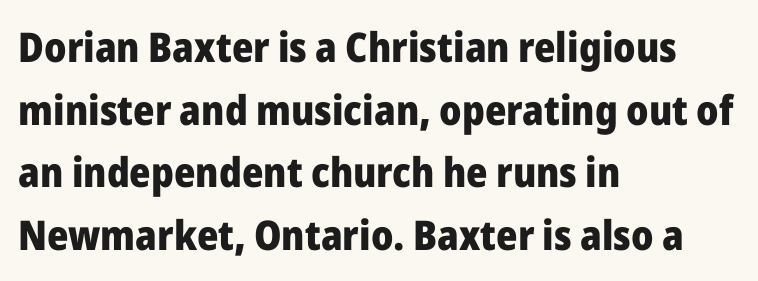
The image shows 41 px heavy sans-serif type, upright; set left-aligned, normal line spacing (1.53x), normal letter spacing, not underlined; low stroke contrast and a medium x-height.
